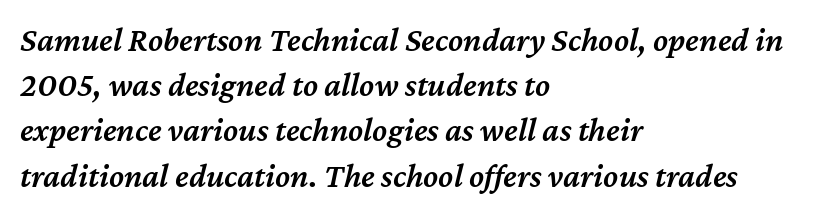
The image shows 34 px semibold type, italic (leaning right); set left-aligned, normal line spacing (1.33x), normal letter spacing, not underlined; medium stroke contrast and a medium x-height.
